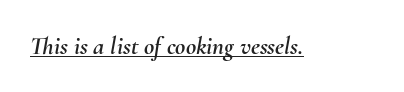
Each word holds together tightly as a unit, with standard inter-letter gaps. Designer's note — italics engaged. Compared with undecorated copy, this sample adds a rule below the words.
